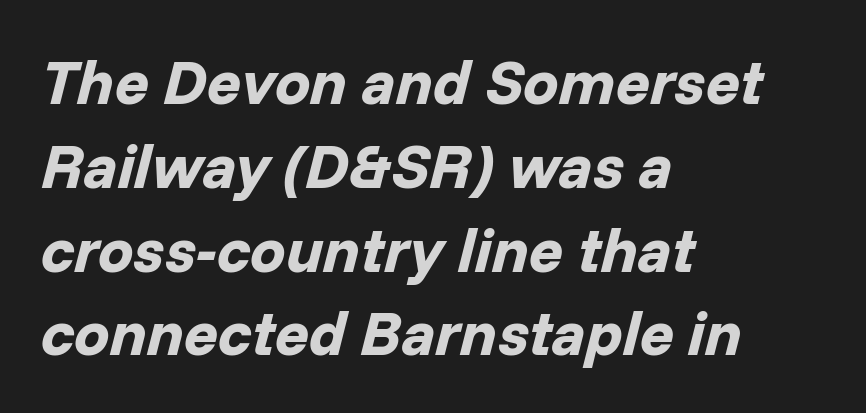
Q: Is the text bold? A: Yes.
Q: Is the text italic (slanted)? A: Yes, it leans right by about 14 degrees.
Q: Is the text underlined? A: No.
Q: How is the paragraph aligned? A: Left-aligned.
Q: Is the spacing between letters normal or unusually wide? A: Normal.
Q: Is the spacing between lines tight, normal or loose? A: Normal.
Q: Width (condensed, normal, or wide)? A: Normal.
Q: Stroke contrast? A: Low.
Q: x-height? A: Medium.
Q: Monospaced? A: No.
